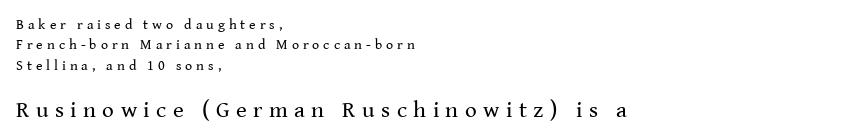
Descenders hang freely into open space. The letters are spread apart with noticeably loose tracking. Summary of vertical rhythm: regular, with standard interline spacing. Stems here are at most as thick as an everyday book face.
